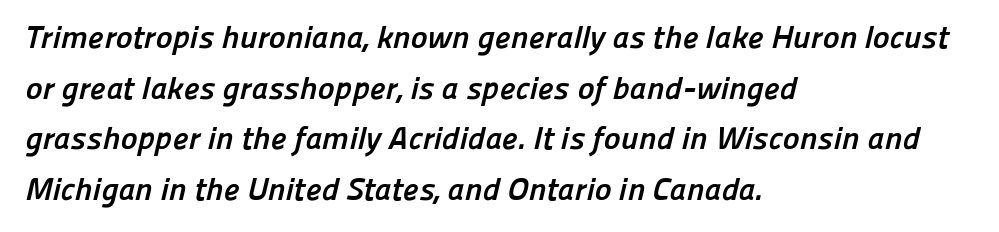
Q: Is the text bold? A: Yes.
Q: Is the typeface a serif or a sans-serif typeface? A: Sans-serif.
Q: Is the text underlined? A: No.
Q: How is the paragraph aligned? A: Left-aligned.
Q: Is the spacing between letters normal or unusually wide? A: Normal.
Q: Is the spacing between lines tight, normal or loose? A: Normal.
Q: Width (condensed, normal, or wide)? A: Normal.
Q: Stroke contrast? A: Low.
Q: x-height? A: Medium.
Q: Monospaced? A: No.
